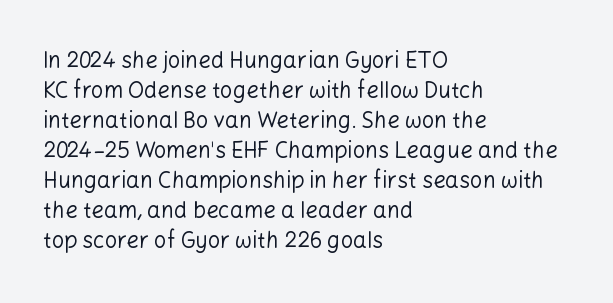
Q: Is the text bold? A: No.
Q: Is the text italic (slanted)? A: No, it is upright.
Q: Is the text underlined? A: No.
Q: How is the paragraph aligned? A: Left-aligned.
Q: Is the spacing between letters normal or unusually wide? A: Normal.
Q: Is the spacing between lines tight, normal or loose? A: Normal.
